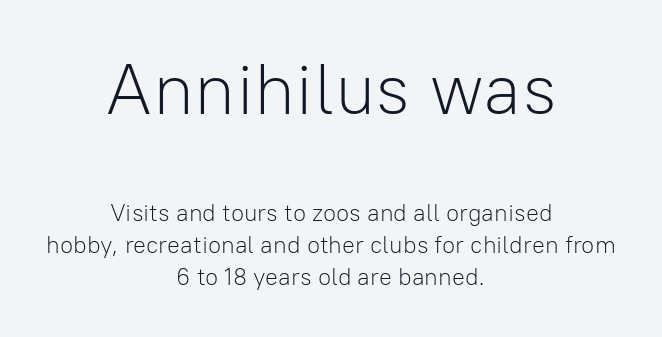
Q: Is the text bold? A: No.
Q: Is the text italic (slanted)? A: No, it is upright.
Q: Is the typeface a serif or a sans-serif typeface? A: Sans-serif.
Q: Is the text underlined? A: No.
Q: How is the paragraph aligned? A: Centered.
Q: Is the spacing between letters normal or unusually wide? A: Normal.
Q: Is the spacing between lines tight, normal or loose? A: Normal.
Q: Which block of text is set in a larger size, the first (top) or the second (bottom)? A: The first (top) one.
Q: Width (condensed, normal, or wide)? A: Normal.
Q: Stroke contrast? A: Low.
Q: x-height? A: Medium.
Q: Monospaced? A: No.
